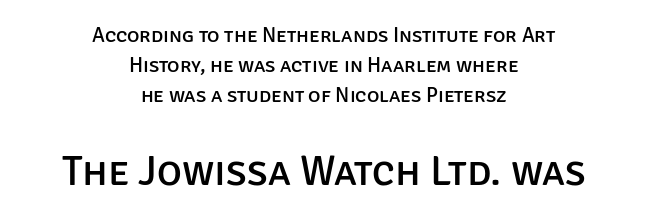
Words float on clear page, feet unadorned. Visually the block forms a symmetrical silhouette, jagged on both flanks. Do the characters align in a grid? No, the font is proportional. What kind of face is this? One without serifs — a sans. Size contrast runs from small at the top to large at the bottom.
